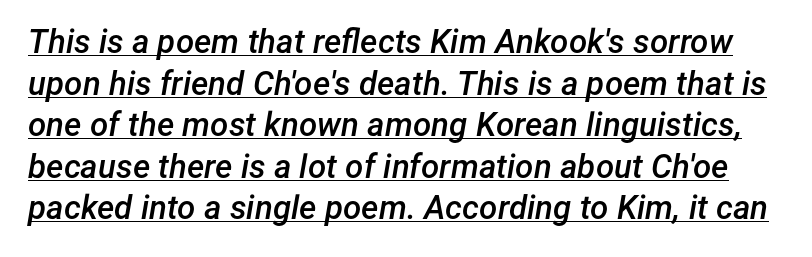
Q: Is the text bold? A: Semi-bold.
Q: Is the text italic (slanted)? A: Yes, it leans right by about 12 degrees.
Q: Is the text underlined? A: Yes.
Q: Is the spacing between letters normal or unusually wide? A: Normal.
Q: Is the spacing between lines tight, normal or loose? A: Normal.
Q: Width (condensed, normal, or wide)? A: Normal.
Q: Stroke contrast? A: Low.
Q: x-height? A: Medium.
Q: Monospaced? A: No.
